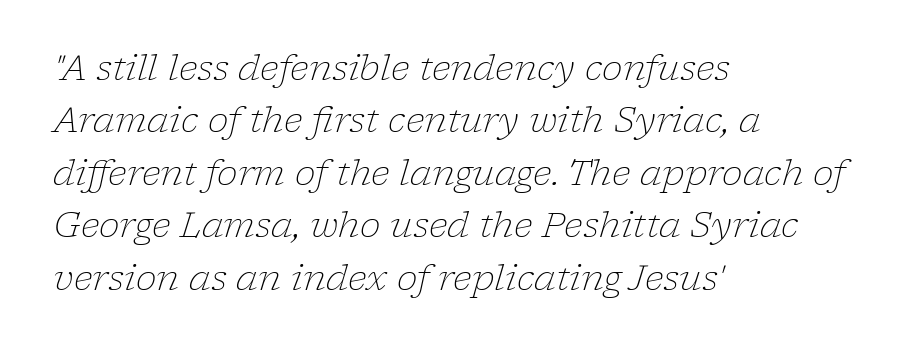
The rendering shows small feet on the letterforms — a serif design. Each line starts at the same left margin while the right side varies. The rendering uses a moderate line-height, typical for paragraphs. The string is rendered with underlining switched off. Vertical stems look standard width or narrower in stroke. There is no visible air inserted between adjacent glyphs.
